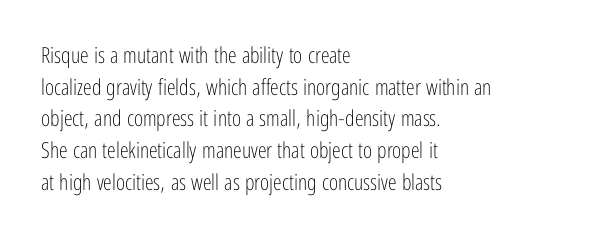
{"italic": "no", "bold": "no", "underline": "no", "align": "left", "line_spacing": "normal", "line_spacing_ratio": 1.44, "letter_spacing": "normal", "letter_spacing_em": 0.0, "glyph_px": 22}
